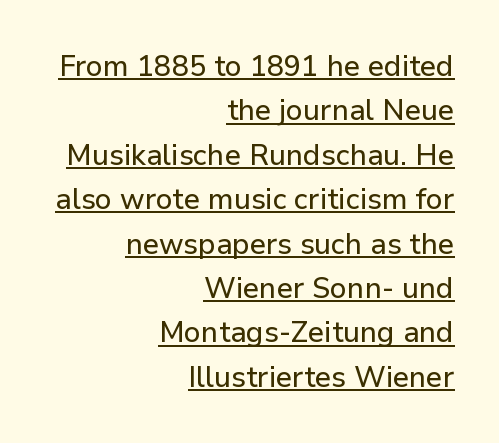
Q: Is the text italic (slanted)? A: No, it is upright.
Q: Is the typeface a serif or a sans-serif typeface? A: Sans-serif.
Q: Is the text underlined? A: Yes.
Q: How is the paragraph aligned? A: Right-aligned.
Q: Is the spacing between letters normal or unusually wide? A: Normal.
Q: Is the spacing between lines tight, normal or loose? A: Normal.
Q: Width (condensed, normal, or wide)? A: Normal.
Q: Stroke contrast? A: Low.
Q: x-height? A: Medium.
Q: Monospaced? A: No.
